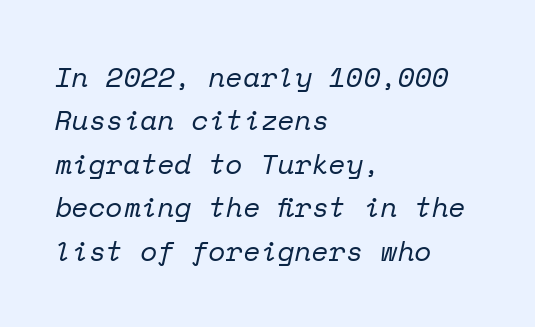
The leading is moderate, giving the passage an even texture. The letters are slanted; this is an italic face. Honestly, there is no underline to notice here at all. Reading down the block, your eye returns to a fixed left position each line. Regarding serifs, this sample has them. Stem width sits at or under what a default text font uses.
